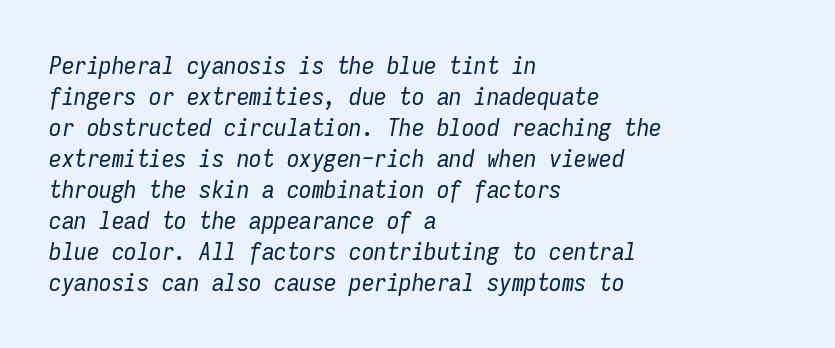
Q: Is the text bold? A: No.
Q: Is the text italic (slanted)? A: Yes, it leans right by about 9 degrees.
Q: Is the text underlined? A: No.
Q: How is the paragraph aligned? A: Left-aligned.
Q: Is the spacing between letters normal or unusually wide? A: Normal.
